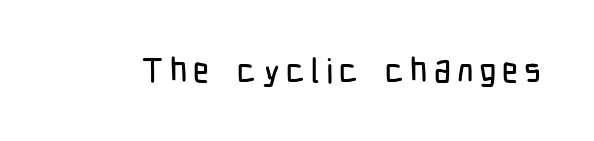
The image shows 34 px condensed sans-serif type, upright; set not underlined; low stroke contrast and a medium x-height.
